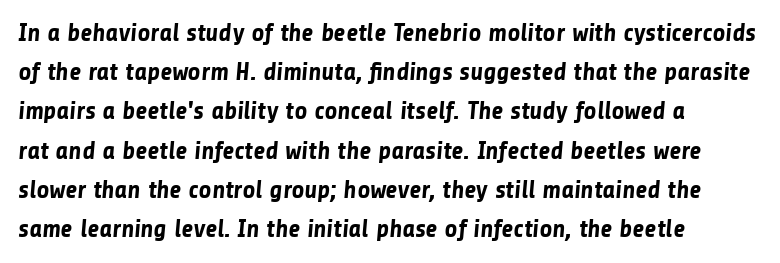
{"bold": "yes", "underline": "no", "align": "left", "line_spacing": "normal", "line_spacing_ratio": 1.57, "letter_spacing": "normal", "letter_spacing_em": 0.0, "glyph_px": 25}
